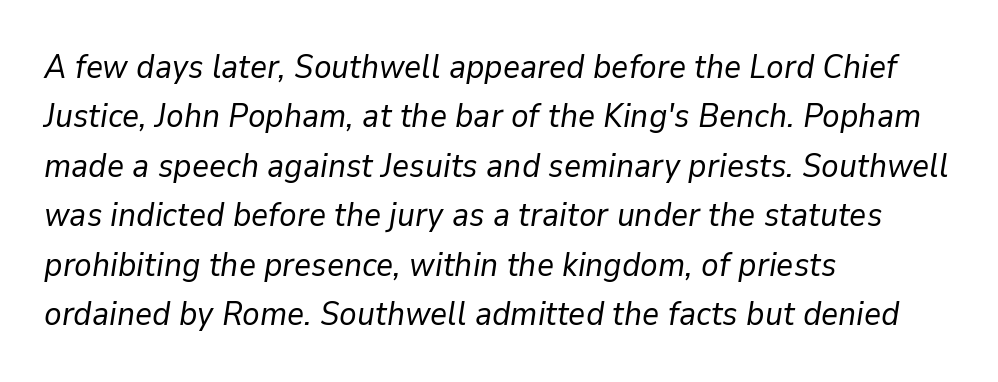
{"italic": "yes", "lean": "right", "slant_degrees": 9, "bold": "no", "weight": "regular", "width": "normal", "stroke_contrast": "low", "x_height": "medium", "monospaced": "no", "underline": "no", "align": "left", "line_spacing": "normal", "line_spacing_ratio": 1.5, "letter_spacing": "normal", "letter_spacing_em": 0.0, "glyph_px": 33}
